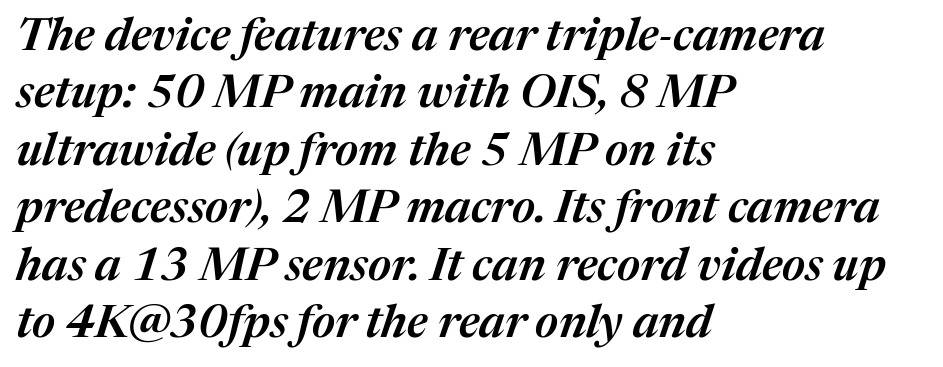
Q: Is the text bold? A: Semi-bold.
Q: Is the text italic (slanted)? A: Yes, it leans right by about 17 degrees.
Q: Is the text underlined? A: No.
Q: How is the paragraph aligned? A: Left-aligned.
Q: Is the spacing between letters normal or unusually wide? A: Normal.
Q: Is the spacing between lines tight, normal or loose? A: Normal.
Q: Width (condensed, normal, or wide)? A: Normal.
Q: Stroke contrast? A: Medium.
Q: x-height? A: Medium.
Q: Monospaced? A: No.
